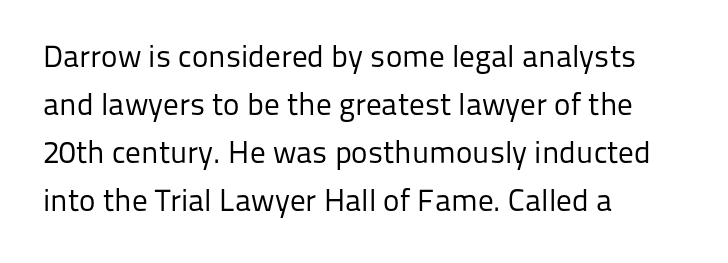
The foot of each line stays bare and open. Heft: none added — not bold. The passage shown is typed in a proportional face where columns would drift. The letters carry no serifs — their stems end cleanly without finishing strokes.
